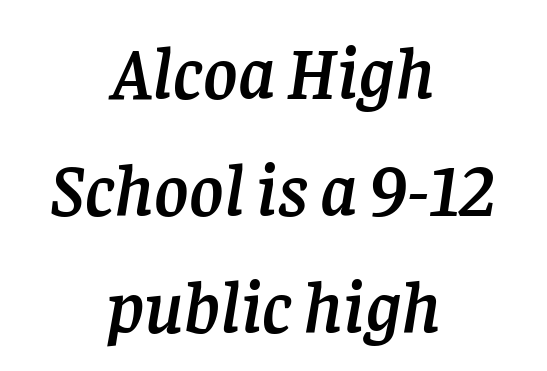
Q: Is the text italic (slanted)? A: Yes, it leans right by about 8 degrees.
Q: Is the typeface a serif or a sans-serif typeface? A: Serif.
Q: Is the text underlined? A: No.
Q: How is the paragraph aligned? A: Centered.
Q: Is the spacing between letters normal or unusually wide? A: Normal.
Q: Is the spacing between lines tight, normal or loose? A: Normal.
Q: Width (condensed, normal, or wide)? A: Normal.
Q: Stroke contrast? A: Low.
Q: x-height? A: Large.
Q: Monospaced? A: No.
